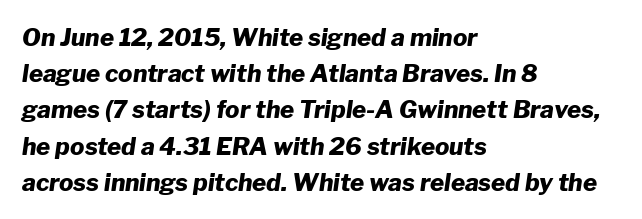
{"italic": "yes", "lean": "right", "slant_degrees": 8, "bold": "yes", "underline": "no", "align": "left", "line_spacing": "normal", "line_spacing_ratio": 1.51, "letter_spacing": "normal", "letter_spacing_em": 0.0, "glyph_px": 24}
